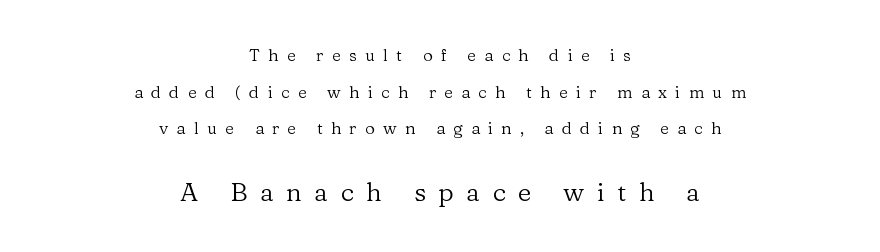
Q: Is the text bold? A: No.
Q: Is the text italic (slanted)? A: No, it is upright.
Q: Is the text underlined? A: No.
Q: How is the paragraph aligned? A: Centered.
Q: Is the spacing between letters normal or unusually wide? A: Unusually wide.
Q: Is the spacing between lines tight, normal or loose? A: Loose.
Q: Which block of text is set in a larger size, the first (top) or the second (bottom)? A: The second (bottom) one.
